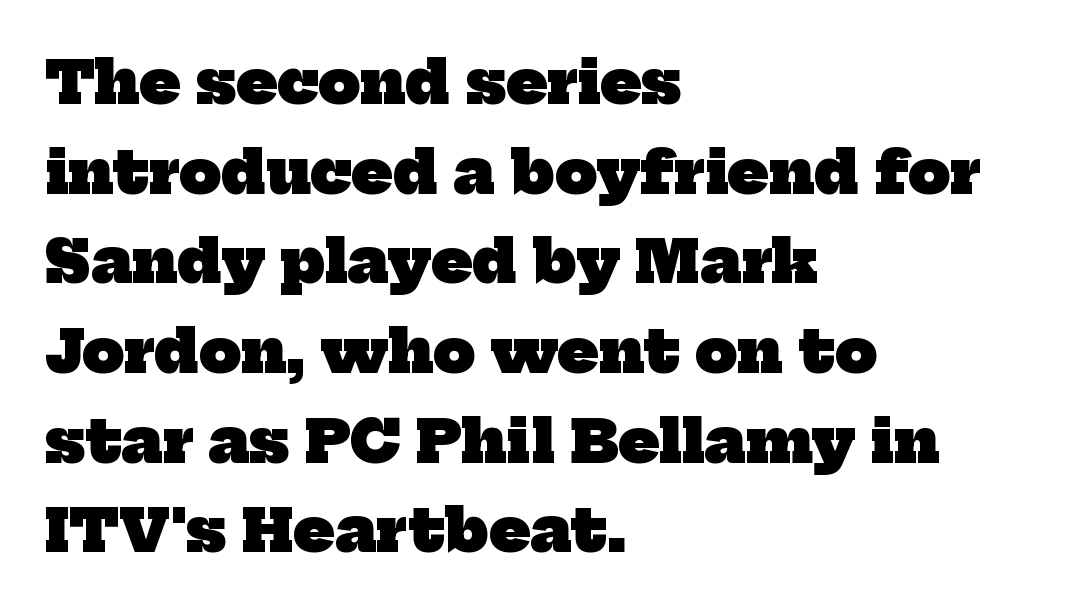
Spacing verdict: proportional, widths tailored to each character. The letters carry serifs — small finishing strokes at the ends of their stems. The block of text has a typical density, with ordinary space between rows. Unmarked baselines from the first word to the last. Nothing unusual about the tracking: characters are spaced as the font intends.
